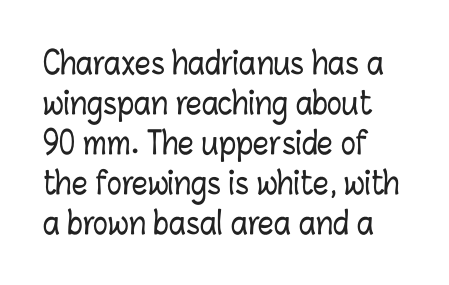
The image shows 31 px condensed type, upright; set left-aligned, normal line spacing (1.29x), normal letter spacing, not underlined; low stroke contrast and a medium x-height.
